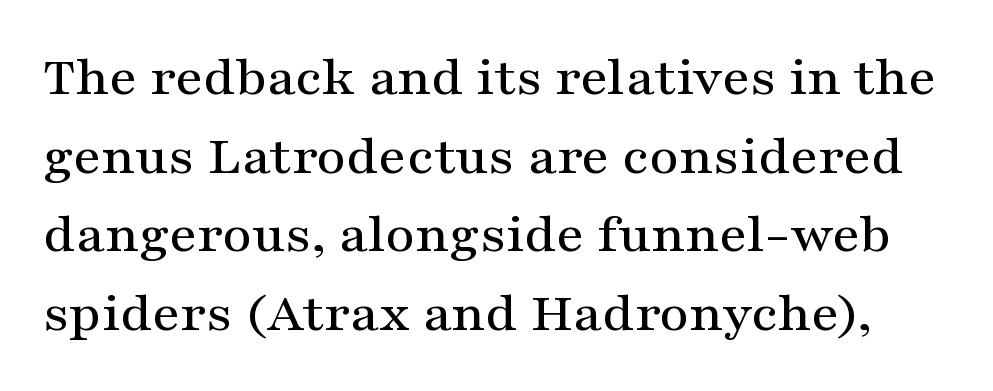
The image shows 57 px wide serif type, upright; set normal line spacing (1.38x), normal letter spacing, not underlined; medium stroke contrast and a medium x-height.
